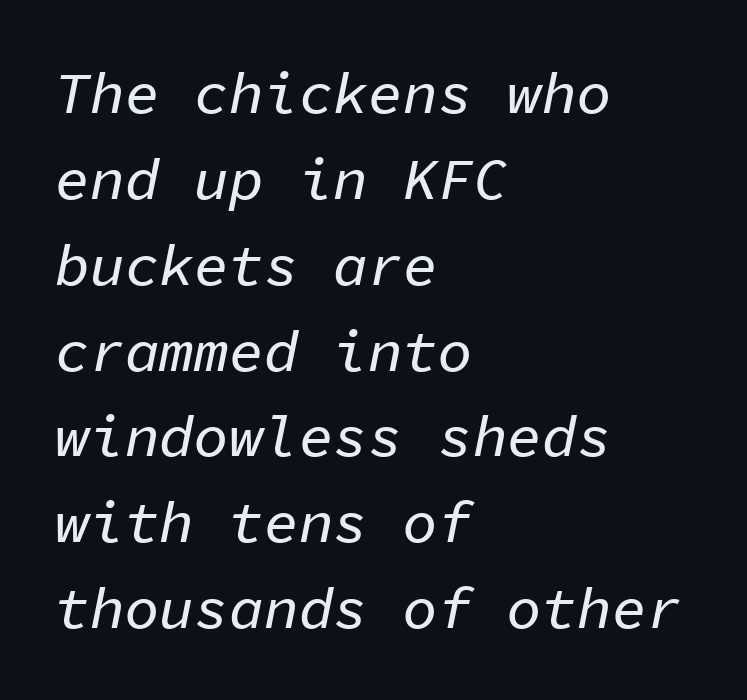
{"italic": "yes", "lean": "right", "slant_degrees": 11, "width": "normal", "stroke_contrast": "low", "x_height": "medium", "monospaced": "yes", "underline": "no", "align": "left", "line_spacing": "normal", "line_spacing_ratio": 1.48, "letter_spacing": "normal", "letter_spacing_em": 0.0, "glyph_px": 58}
